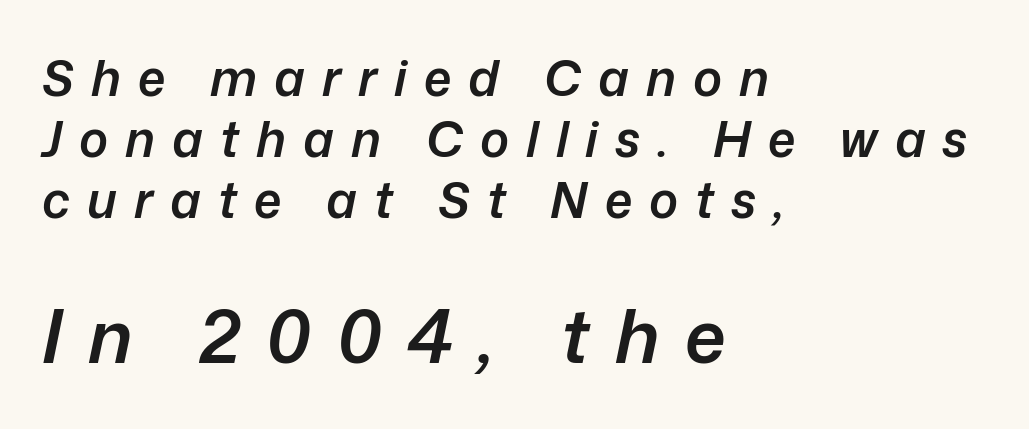
The image shows 73 px semibold type, italic (leaning right); set left-aligned, line spacing 1.24x, unusually wide letter spacing (+0.35 em), not underlined; the second (bottom) block is 1.49x larger; low stroke contrast and a medium x-height.
